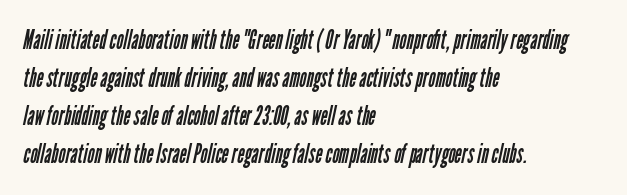
Q: Is the text bold? A: No.
Q: Is the text underlined? A: No.
Q: How is the paragraph aligned? A: Left-aligned.
Q: Is the spacing between letters normal or unusually wide? A: Normal.
Q: Is the spacing between lines tight, normal or loose? A: Normal.
